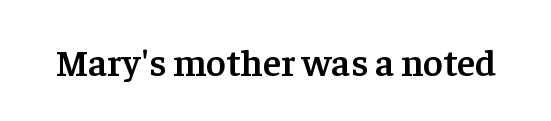
{"serif": "yes", "italic": "no", "bold": "semi", "weight": "semibold", "width": "normal", "stroke_contrast": "low", "x_height": "medium", "monospaced": "no", "underline": "no", "letter_spacing": "normal", "letter_spacing_em": 0.0, "glyph_px": 38}
